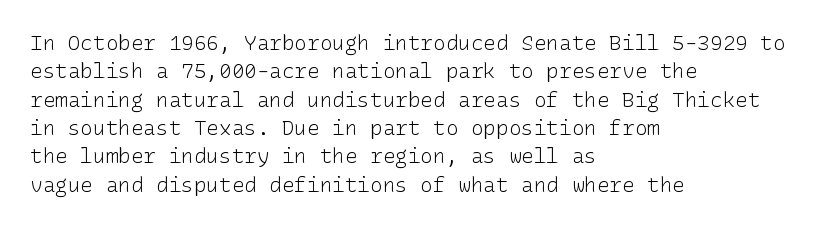
Q: Is the text bold? A: No.
Q: Is the text italic (slanted)? A: No, it is upright.
Q: Is the text underlined? A: No.
Q: How is the paragraph aligned? A: Left-aligned.
Q: Is the spacing between letters normal or unusually wide? A: Normal.
Q: Is the spacing between lines tight, normal or loose? A: Normal.
